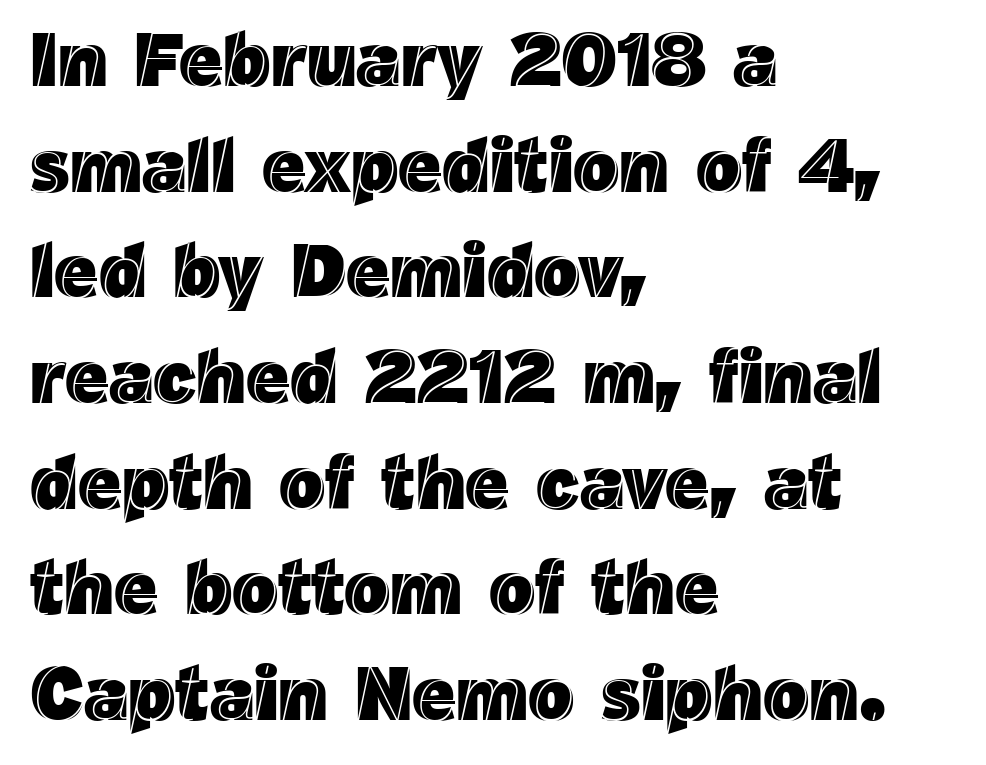
{"italic": "no", "width": "normal", "x_height": "medium", "monospaced": "no", "underline": "no", "align": "left", "line_spacing": "normal", "line_spacing_ratio": 1.39, "letter_spacing": "normal", "letter_spacing_em": 0.0, "glyph_px": 76}
